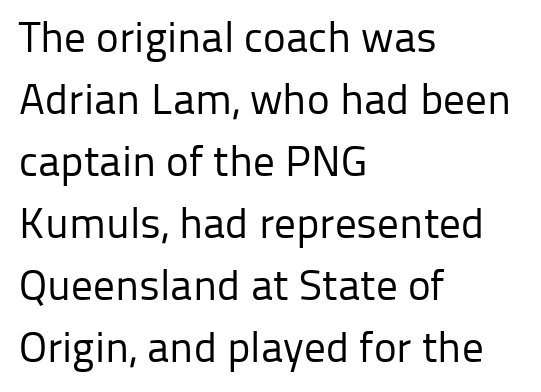
Q: Is the text bold? A: No.
Q: Is the text italic (slanted)? A: No, it is upright.
Q: Is the typeface a serif or a sans-serif typeface? A: Sans-serif.
Q: Is the text underlined? A: No.
Q: How is the paragraph aligned? A: Left-aligned.
Q: Is the spacing between letters normal or unusually wide? A: Normal.
Q: Is the spacing between lines tight, normal or loose? A: Normal.
Q: Width (condensed, normal, or wide)? A: Normal.
Q: Stroke contrast? A: Low.
Q: x-height? A: Medium.
Q: Monospaced? A: No.
